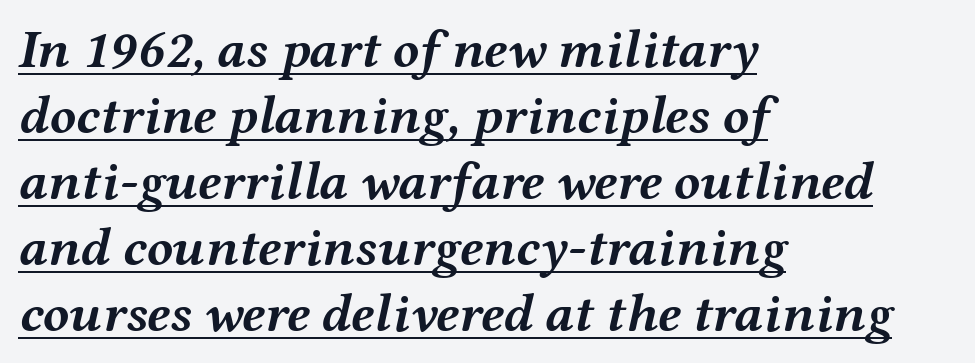
The image shows 54 px semibold, wide type, italic (leaning right); set left-aligned, line spacing 1.22x, normal letter spacing, underlined; medium stroke contrast and a medium x-height.
